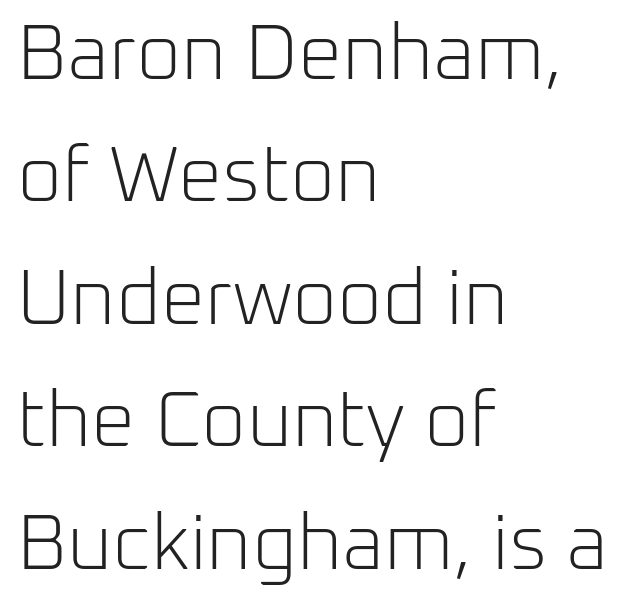
No letter is thick-stroked: the sample isn't bold. Spacing verdict: proportional, widths tailored to each character. The ragged edge is on the right, which tells us the setting is flush left. The rendering keeps characters at their native spacing. Serif or sans? Sans — the stroke terminals are bare. Notice how the stems are strictly vertical — no italics here.
